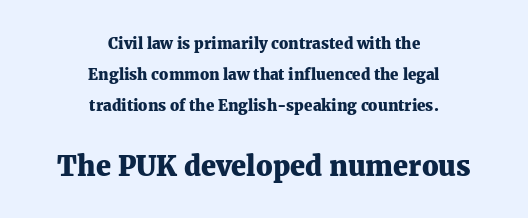
Each word holds together tightly as a unit, with standard inter-letter gaps. The font's upright variant was chosen for this text. The more generous point size was reserved for the lower chunk. Letters rest on an invisible, unmarked baseline. Heft: maximum for text — a bold. Which margin do the lines hug? Neither — every line sits in the middle.
